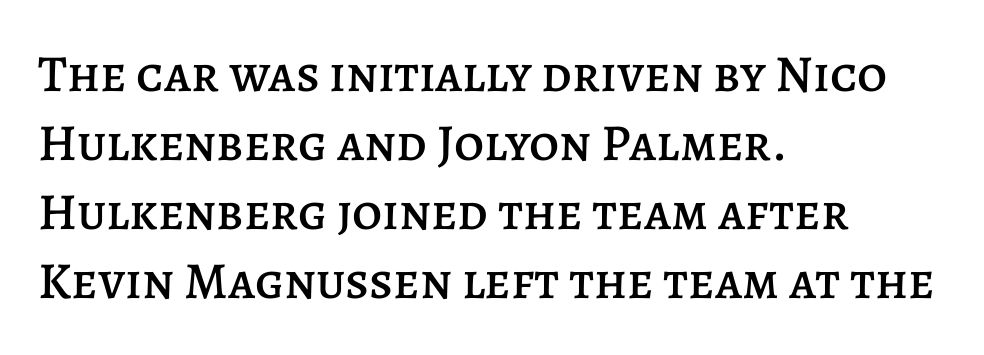
Q: Is the text italic (slanted)? A: No, it is upright.
Q: Is the text underlined? A: No.
Q: How is the paragraph aligned? A: Left-aligned.
Q: Is the spacing between letters normal or unusually wide? A: Normal.
Q: Is the spacing between lines tight, normal or loose? A: Normal.
Q: Width (condensed, normal, or wide)? A: Normal.
Q: Stroke contrast? A: Low.
Q: x-height? A: Large.
Q: Monospaced? A: No.
